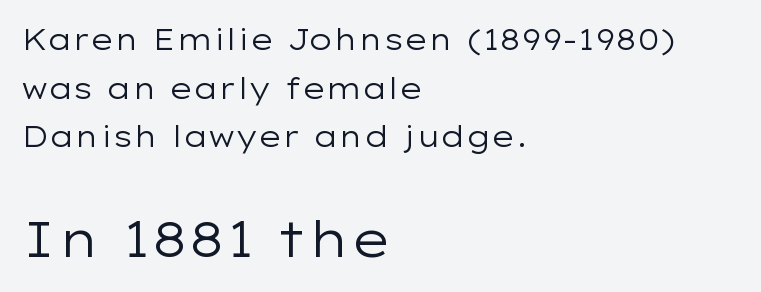
{"serif": "no", "italic": "no", "bold": "no", "weight": "regular", "width": "wide", "stroke_contrast": "low", "x_height": "medium", "monospaced": "no", "underline": "no", "align": "left", "line_spacing": "normal", "line_spacing_ratio": 1.68, "letter_spacing": "normal", "letter_spacing_em": 0.0, "larger_block": "second", "size_ratio": 1.72, "glyph_px": 50}
